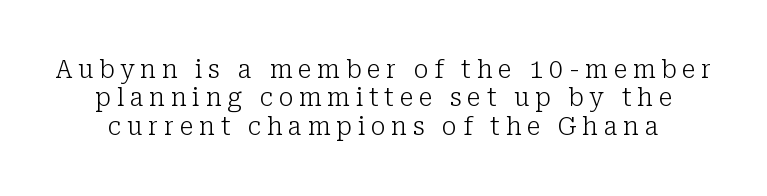
The image shows 25 px text type, upright; set tight line spacing (1.14x), unusually wide letter spacing (+0.23 em), not underlined.
